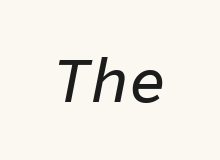
Underlining? Definitely not there. Observe the lean: these are italic letterforms. Each letter, wide or thin by design, is forced into the same width here. Short note: letters normally spaced.
